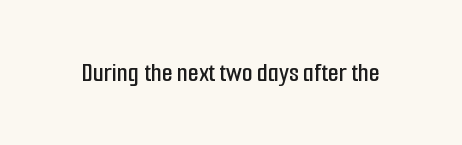
Q: Is the text italic (slanted)? A: No, it is upright.
Q: Is the typeface a serif or a sans-serif typeface? A: Sans-serif.
Q: Is the text underlined? A: No.
Q: Is the spacing between letters normal or unusually wide? A: Normal.
Q: Width (condensed, normal, or wide)? A: Condensed.
Q: Stroke contrast? A: Low.
Q: x-height? A: Medium.
Q: Monospaced? A: No.
